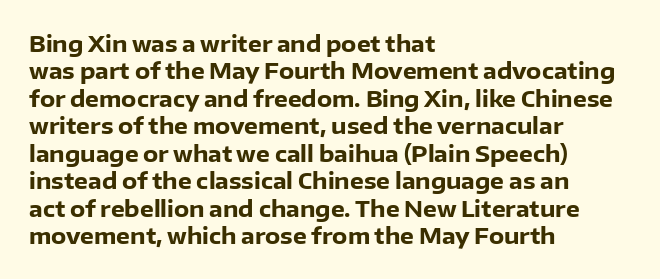
{"italic": "no", "bold": "yes", "underline": "no", "align": "left", "line_spacing": "normal", "line_spacing_ratio": 1.25, "letter_spacing": "normal", "letter_spacing_em": 0.0, "glyph_px": 22}
